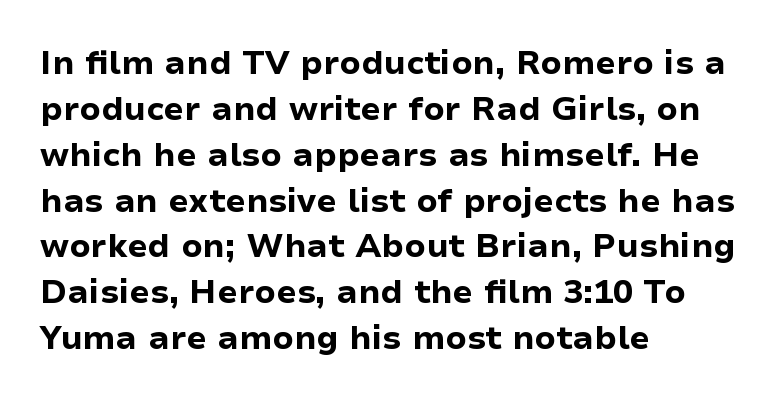
Q: Is the text bold? A: Yes.
Q: Is the text italic (slanted)? A: No, it is upright.
Q: Is the typeface a serif or a sans-serif typeface? A: Sans-serif.
Q: Is the text underlined? A: No.
Q: How is the paragraph aligned? A: Left-aligned.
Q: Is the spacing between letters normal or unusually wide? A: Normal.
Q: Is the spacing between lines tight, normal or loose? A: Normal.
Q: Width (condensed, normal, or wide)? A: Normal.
Q: Stroke contrast? A: Low.
Q: x-height? A: Medium.
Q: Monospaced? A: No.
